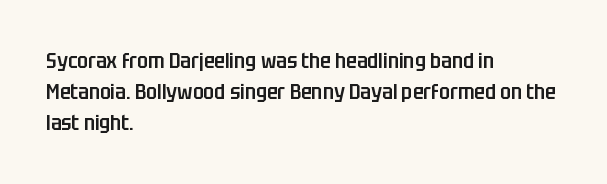
Does extra space separate the letters? No, they use regular spacing. Italic? Not at all — the glyphs are vertical. Notice how the passage keeps a crisp vertical edge on the left only. In terms of leading, this rendering sits right in the middle.
